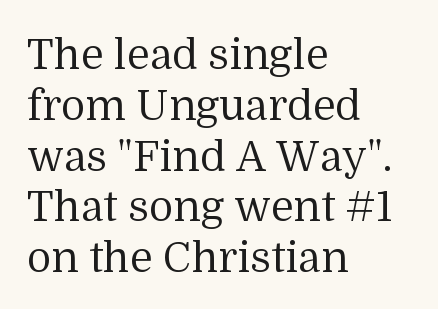
The image shows 42 px regular-weight serif type, upright; set left-aligned, line spacing 1.21x, normal letter spacing, not underlined; medium stroke contrast and a medium x-height.
